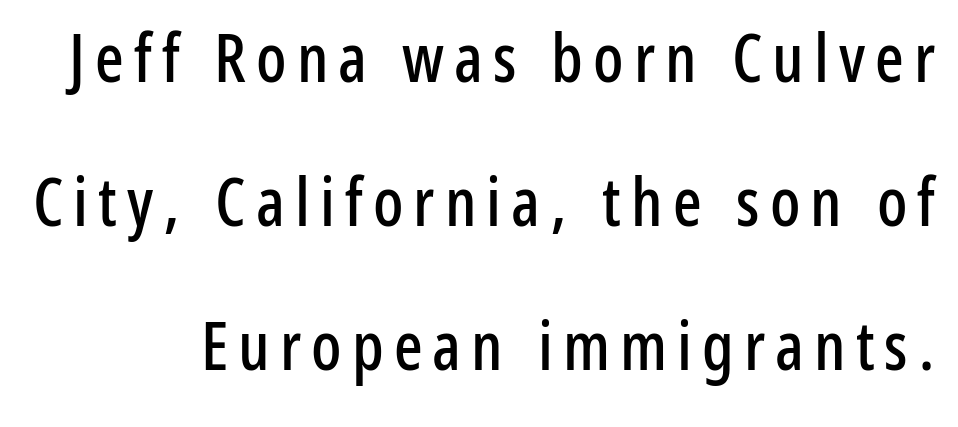
The image shows 67 px condensed sans-serif type, upright; set loose line spacing (2.15x), not underlined; low stroke contrast and a medium x-height.
